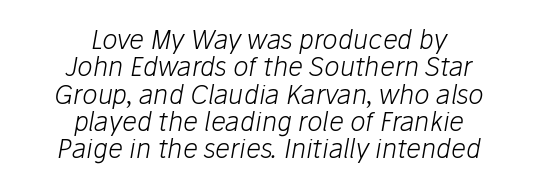
Q: Is the text bold? A: No.
Q: Is the text italic (slanted)? A: Yes, it leans right by about 10 degrees.
Q: Is the text underlined? A: No.
Q: How is the paragraph aligned? A: Centered.
Q: Is the spacing between letters normal or unusually wide? A: Normal.
Q: Is the spacing between lines tight, normal or loose? A: Tight.
